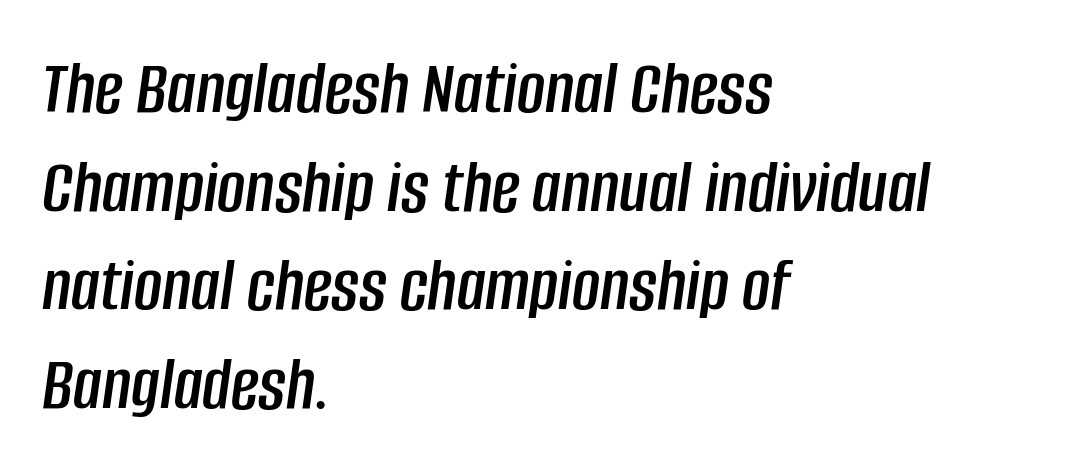
{"italic": "yes", "lean": "right", "slant_degrees": 8, "width": "condensed", "stroke_contrast": "low", "x_height": "large", "monospaced": "no", "underline": "no", "align": "left", "line_spacing": "normal", "line_spacing_ratio": 1.28, "letter_spacing": "normal", "letter_spacing_em": 0.0, "glyph_px": 77}
